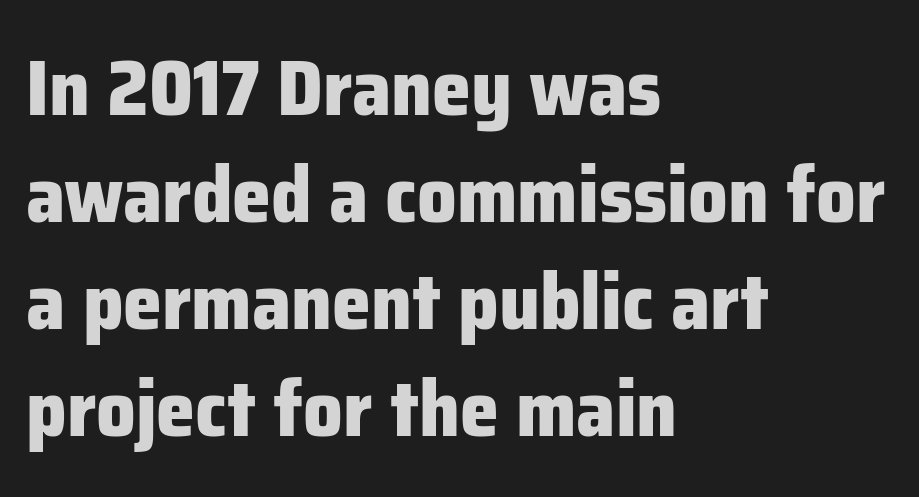
{"serif": "no", "italic": "no", "bold": "yes", "weight": "heavy", "width": "normal", "stroke_contrast": "low", "x_height": "medium", "monospaced": "no", "underline": "no", "align": "left", "line_spacing": "normal", "line_spacing_ratio": 1.37, "letter_spacing": "normal", "letter_spacing_em": 0.0, "glyph_px": 78}
